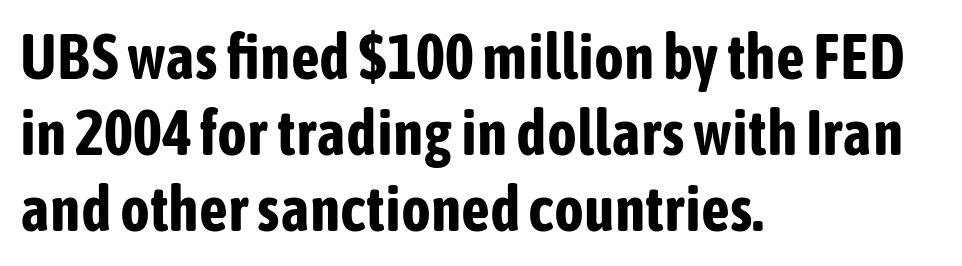
{"serif": "no", "italic": "no", "bold": "yes", "weight": "bold", "width": "condensed", "stroke_contrast": "low", "x_height": "medium", "monospaced": "no", "underline": "no", "align": "left", "line_spacing_ratio": 1.21, "letter_spacing": "normal", "letter_spacing_em": 0.0, "glyph_px": 63}
